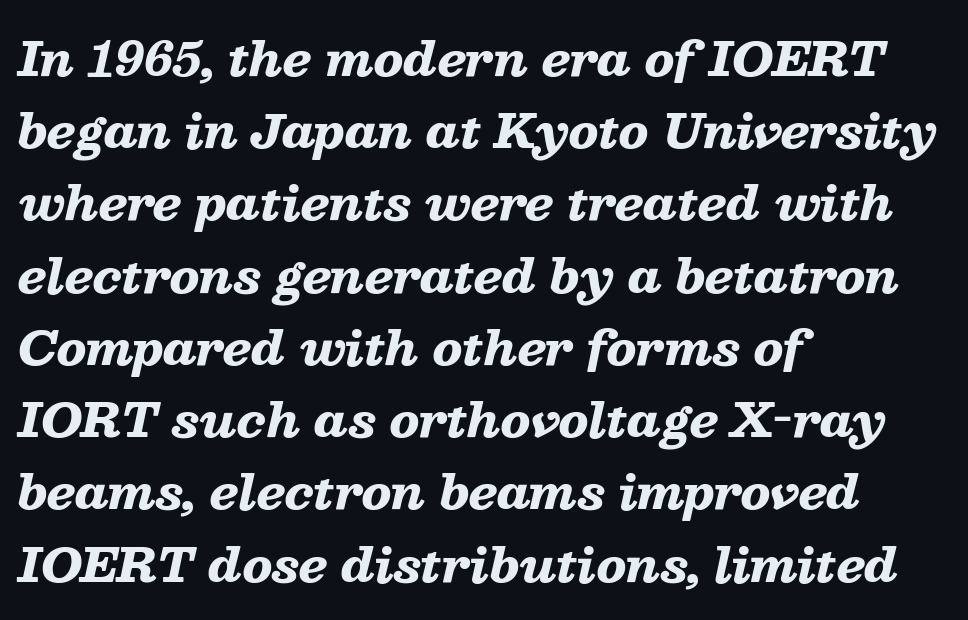
The specimen reads as italic at a glance. Visually the block forms a straight wall on the left and a jagged coastline on the right. Each new line begins a customary step beneath the previous one. Its strokes are broad and dark, the hallmark of bold type. Beneath every word, the page is bare.
